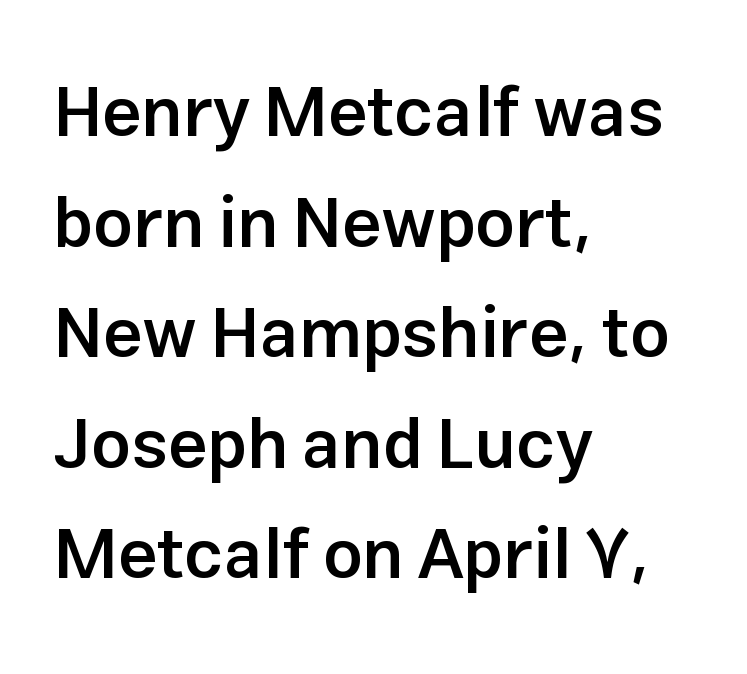
Q: Is the text bold? A: Semi-bold.
Q: Is the text italic (slanted)? A: No, it is upright.
Q: Is the typeface a serif or a sans-serif typeface? A: Sans-serif.
Q: Is the text underlined? A: No.
Q: How is the paragraph aligned? A: Left-aligned.
Q: Is the spacing between letters normal or unusually wide? A: Normal.
Q: Is the spacing between lines tight, normal or loose? A: Normal.
Q: Width (condensed, normal, or wide)? A: Normal.
Q: Stroke contrast? A: Low.
Q: x-height? A: Medium.
Q: Monospaced? A: No.
